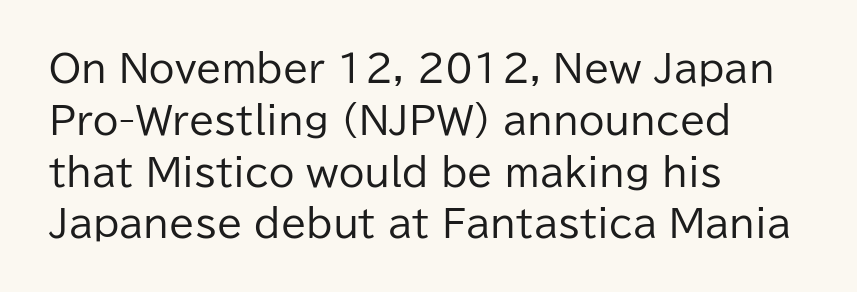
These lines keep a tight, regular rhythm from letter to letter. No feet cap the strokes, marking this as sans-serif type. The passage shown is typed in a proportional face where columns would drift. Weight class: somewhere from thin through regular. The rendering anchors every line to the left-hand side. Nobody drew a line under any word here.
